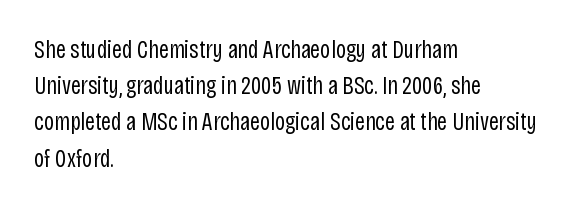
{"italic": "no", "bold": "no", "underline": "no", "align": "left", "line_spacing": "normal", "line_spacing_ratio": 1.45, "letter_spacing": "normal", "letter_spacing_em": 0.0, "glyph_px": 25}
